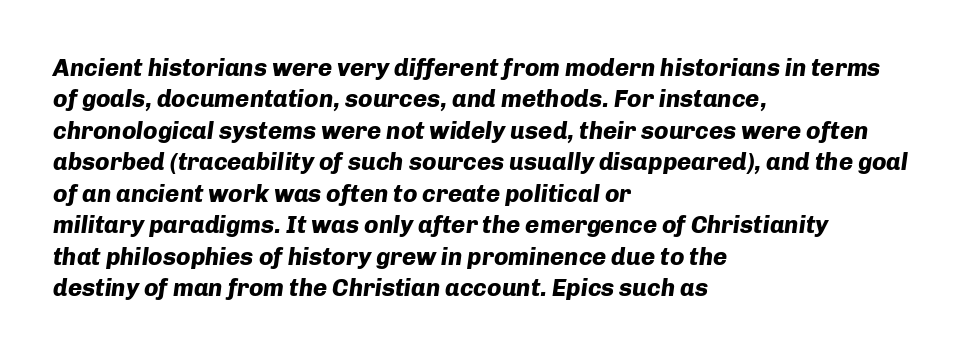
{"italic": "yes", "lean": "right", "slant_degrees": 8, "bold": "yes", "underline": "no", "align": "left", "line_spacing": "normal", "line_spacing_ratio": 1.31, "letter_spacing": "normal", "letter_spacing_em": 0.0, "glyph_px": 24}
